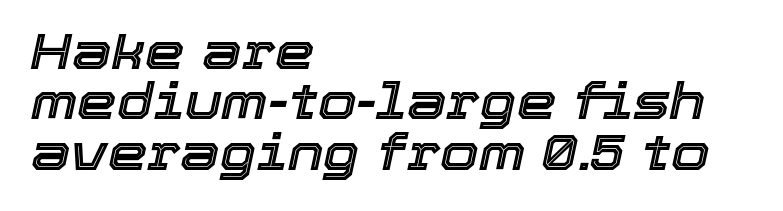
Q: Is the text italic (slanted)? A: Yes, it leans right by about 12 degrees.
Q: Is the text underlined? A: No.
Q: How is the paragraph aligned? A: Left-aligned.
Q: Is the spacing between letters normal or unusually wide? A: Normal.
Q: Is the spacing between lines tight, normal or loose? A: Tight.
Q: Width (condensed, normal, or wide)? A: Normal.
Q: x-height? A: Medium.
Q: Monospaced? A: No.
